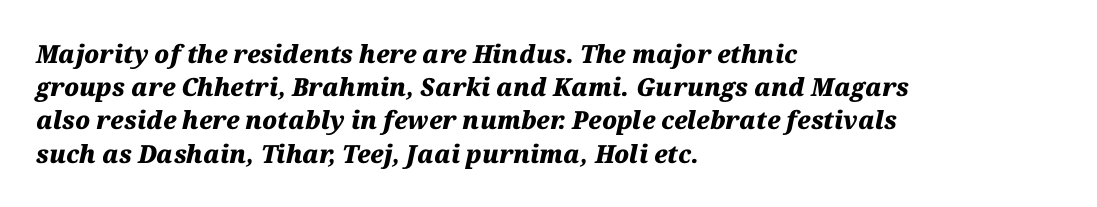
Q: Is the text bold? A: Yes.
Q: Is the text italic (slanted)? A: Yes, it leans right by about 12 degrees.
Q: Is the text underlined? A: No.
Q: How is the paragraph aligned? A: Left-aligned.
Q: Is the spacing between letters normal or unusually wide? A: Normal.
Q: Is the spacing between lines tight, normal or loose? A: Normal.
